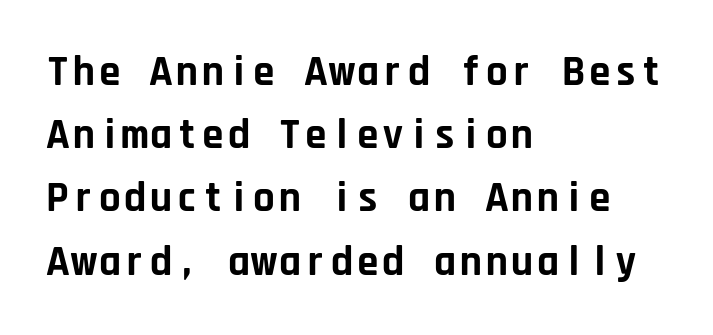
The image shows 43 px bold sans-serif type, upright, monospaced; set left-aligned, normal line spacing (1.47x), normal letter spacing, not underlined; low stroke contrast and a large x-height.
